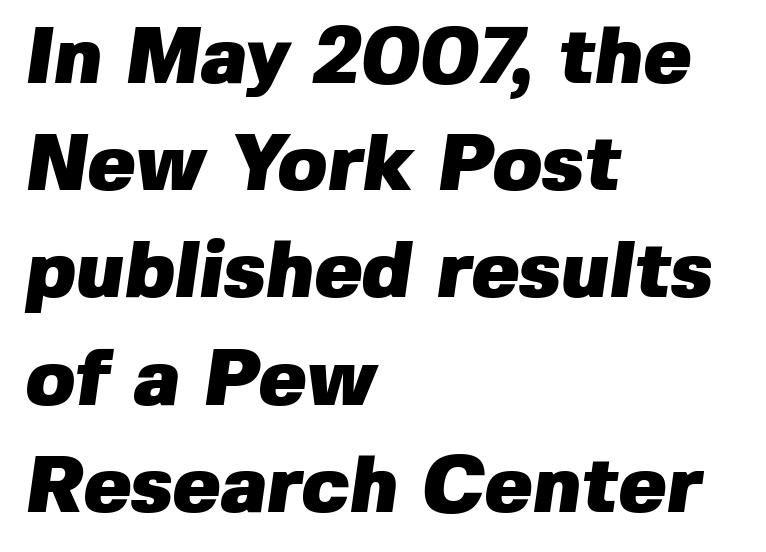
Q: Is the text bold? A: Yes.
Q: Is the typeface a serif or a sans-serif typeface? A: Sans-serif.
Q: Is the text underlined? A: No.
Q: How is the paragraph aligned? A: Left-aligned.
Q: Is the spacing between letters normal or unusually wide? A: Normal.
Q: Is the spacing between lines tight, normal or loose? A: Normal.
Q: Width (condensed, normal, or wide)? A: Normal.
Q: Stroke contrast? A: Low.
Q: x-height? A: Medium.
Q: Monospaced? A: No.
